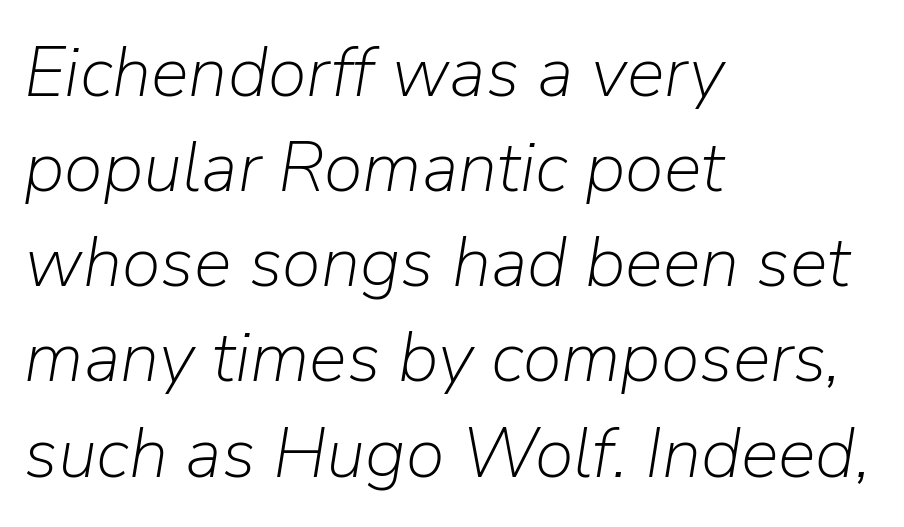
Q: Is the text bold? A: No.
Q: Is the text italic (slanted)? A: Yes, it leans right by about 9 degrees.
Q: Is the text underlined? A: No.
Q: How is the paragraph aligned? A: Left-aligned.
Q: Is the spacing between letters normal or unusually wide? A: Normal.
Q: Is the spacing between lines tight, normal or loose? A: Normal.
Q: Width (condensed, normal, or wide)? A: Normal.
Q: Stroke contrast? A: Low.
Q: x-height? A: Medium.
Q: Monospaced? A: No.
